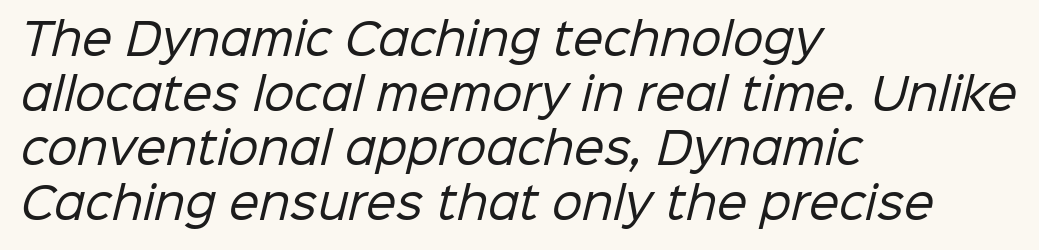
Q: Is the text bold? A: No.
Q: Is the typeface a serif or a sans-serif typeface? A: Sans-serif.
Q: Is the text underlined? A: No.
Q: How is the paragraph aligned? A: Left-aligned.
Q: Is the spacing between letters normal or unusually wide? A: Normal.
Q: Is the spacing between lines tight, normal or loose? A: Normal.
Q: Width (condensed, normal, or wide)? A: Normal.
Q: Stroke contrast? A: Low.
Q: x-height? A: Medium.
Q: Monospaced? A: No.
